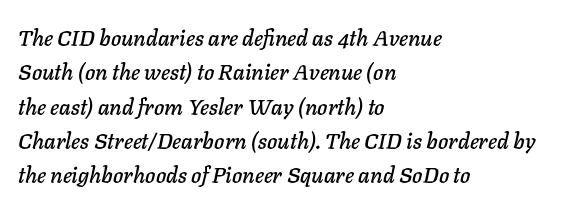
The image shows 22 px text type, italic (leaning right); set left-aligned, normal line spacing (1.56x), normal letter spacing, not underlined.
